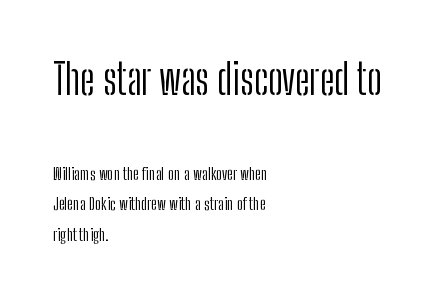
{"serif": "no", "italic": "no", "bold": "no", "weight": "light", "width": "condensed", "stroke_contrast": "low", "x_height": "medium", "monospaced": "no", "underline": "no", "align": "left", "line_spacing_ratio": 1.81, "letter_spacing": "normal", "letter_spacing_em": 0.0, "larger_block": "first", "size_ratio": 2.47, "glyph_px": 42}
